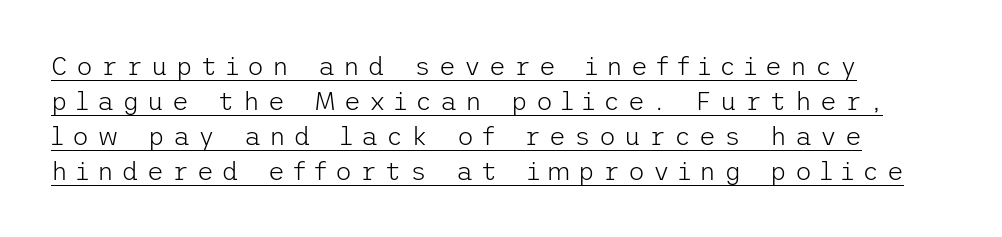
This block has exactly the height ordinary leading produces. Underlining? Definitely there. Left-aligned paragraph, ragged on the right. Ascenders rise straight up at ninety degrees.
